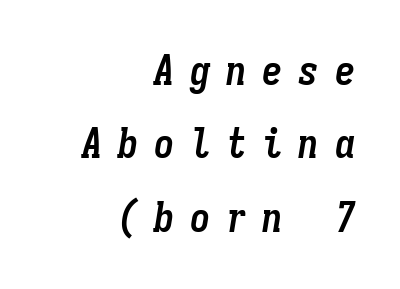
Q: Is the text bold? A: Yes.
Q: Is the text italic (slanted)? A: Yes, it leans right by about 9 degrees.
Q: Is the text underlined? A: No.
Q: How is the paragraph aligned? A: Right-aligned.
Q: Is the spacing between letters normal or unusually wide? A: Unusually wide.
Q: Width (condensed, normal, or wide)? A: Condensed.
Q: Stroke contrast? A: Low.
Q: x-height? A: Medium.
Q: Monospaced? A: Yes.
